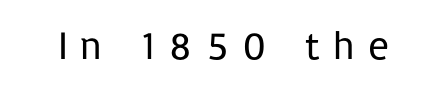
{"serif": "no", "italic": "no", "bold": "no", "weight": "regular", "width": "normal", "stroke_contrast": "low", "x_height": "medium", "monospaced": "no", "underline": "no", "letter_spacing": "wide", "letter_spacing_em": 0.29, "glyph_px": 40}
